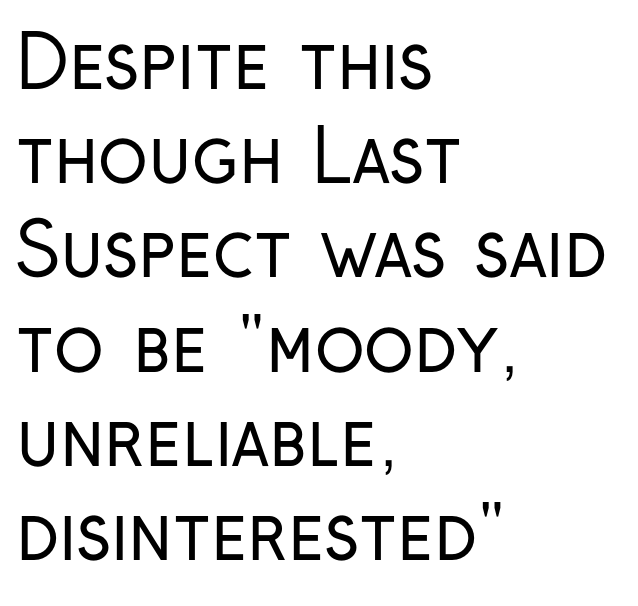
The image shows 73 px regular-weight, condensed sans-serif type, upright; set left-aligned, normal line spacing (1.29x), normal letter spacing, not underlined; low stroke contrast and a medium x-height.
